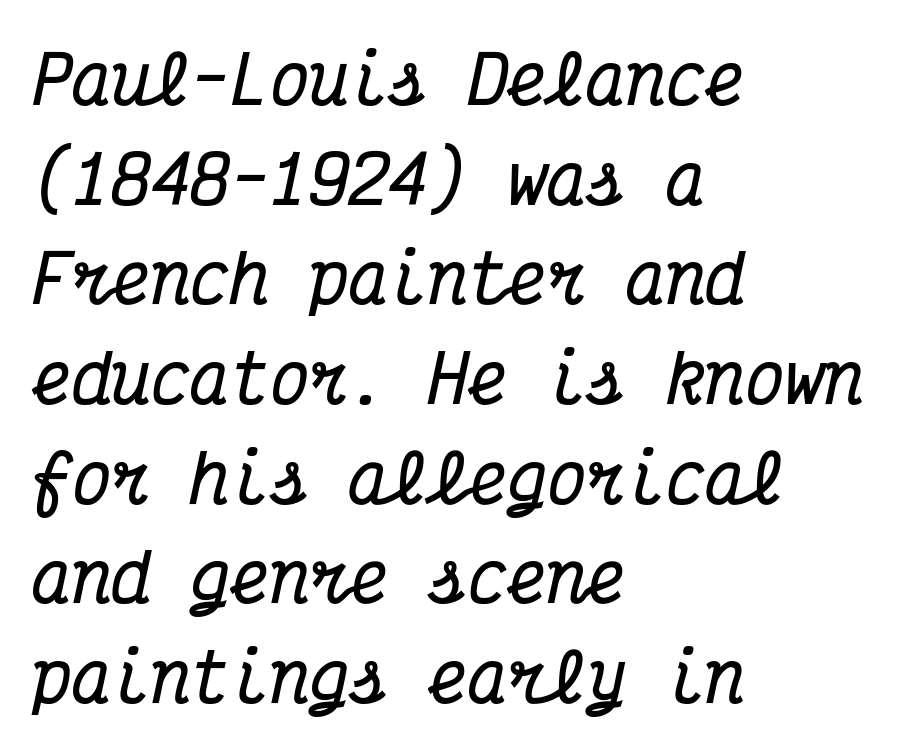
Q: Is the text bold? A: Yes.
Q: Is the text italic (slanted)? A: Yes, it leans right by about 12 degrees.
Q: Is the typeface a serif or a sans-serif typeface? A: Serif.
Q: Is the text underlined? A: No.
Q: How is the paragraph aligned? A: Left-aligned.
Q: Is the spacing between letters normal or unusually wide? A: Normal.
Q: Is the spacing between lines tight, normal or loose? A: Normal.
Q: Width (condensed, normal, or wide)? A: Condensed.
Q: Stroke contrast? A: Medium.
Q: x-height? A: Medium.
Q: Monospaced? A: Yes.
